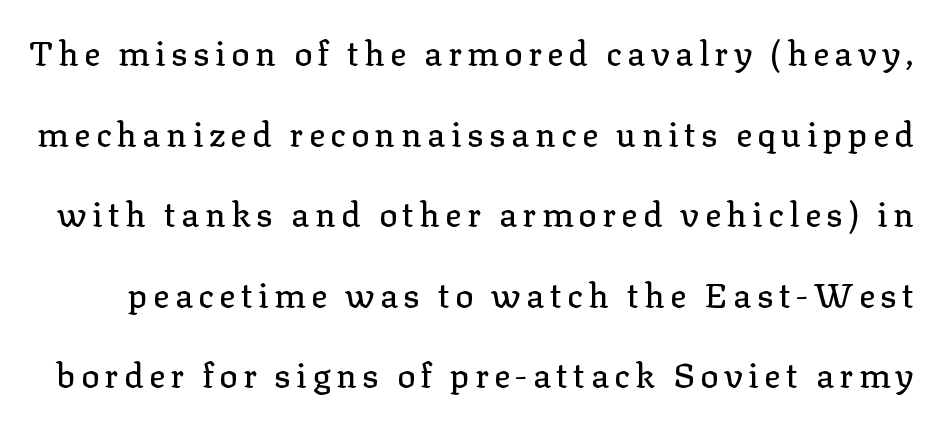
Q: Is the text italic (slanted)? A: No, it is upright.
Q: Is the typeface a serif or a sans-serif typeface? A: Serif.
Q: Is the text underlined? A: No.
Q: Is the spacing between lines tight, normal or loose? A: Loose.
Q: Width (condensed, normal, or wide)? A: Normal.
Q: Stroke contrast? A: Low.
Q: x-height? A: Medium.
Q: Monospaced? A: No.
